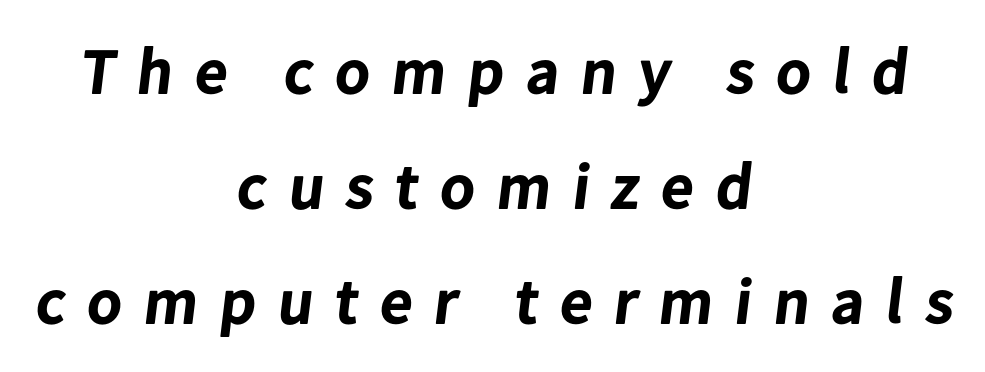
Q: Is the text bold? A: Yes.
Q: Is the typeface a serif or a sans-serif typeface? A: Sans-serif.
Q: Is the text underlined? A: No.
Q: How is the paragraph aligned? A: Centered.
Q: Is the spacing between letters normal or unusually wide? A: Unusually wide.
Q: Width (condensed, normal, or wide)? A: Normal.
Q: Stroke contrast? A: Low.
Q: x-height? A: Medium.
Q: Monospaced? A: No.
